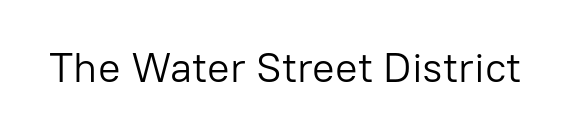
Descender tails drop into unmarked territory. The typeface chosen for these lines omits serifs. This is not heavy type; no bold has been used. Observe the ordinary spacing: letters are neighbours, not strangers. Tall strokes in this sample are plumb rather than angled.
